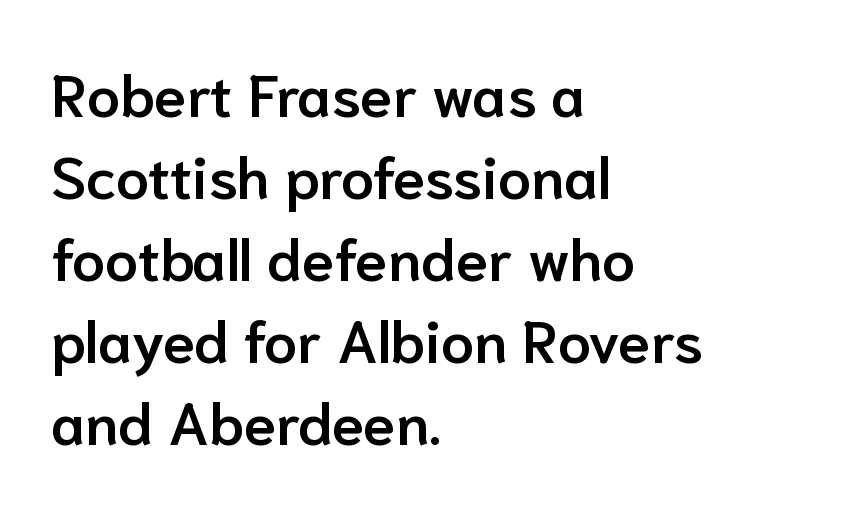
{"serif": "no", "italic": "no", "bold": "semi", "weight": "semibold", "width": "normal", "stroke_contrast": "low", "x_height": "medium", "monospaced": "no", "underline": "no", "align": "left", "line_spacing": "normal", "line_spacing_ratio": 1.39, "letter_spacing": "normal", "letter_spacing_em": 0.0, "glyph_px": 59}
